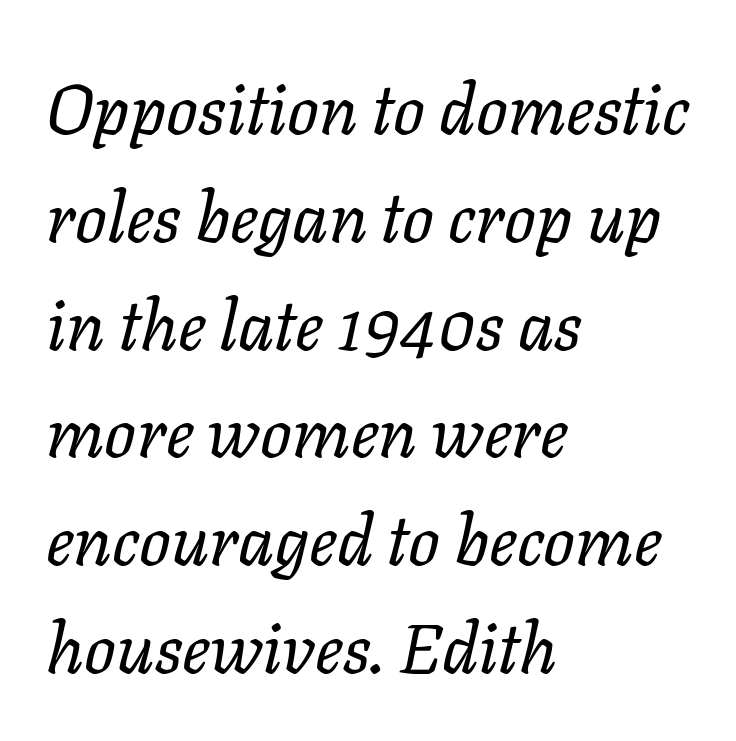
{"italic": "yes", "lean": "right", "slant_degrees": 11, "bold": "no", "weight": "regular", "width": "normal", "stroke_contrast": "low", "x_height": "medium", "monospaced": "no", "underline": "no", "align": "left", "line_spacing": "normal", "line_spacing_ratio": 1.54, "letter_spacing": "normal", "letter_spacing_em": 0.0, "glyph_px": 70}
